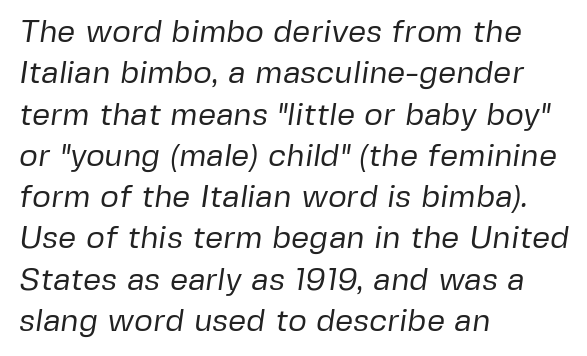
{"serif": "no", "bold": "no", "weight": "regular", "width": "normal", "stroke_contrast": "low", "x_height": "medium", "monospaced": "no", "underline": "no", "align": "left", "line_spacing": "normal", "line_spacing_ratio": 1.29, "letter_spacing": "normal", "letter_spacing_em": 0.0, "glyph_px": 32}
